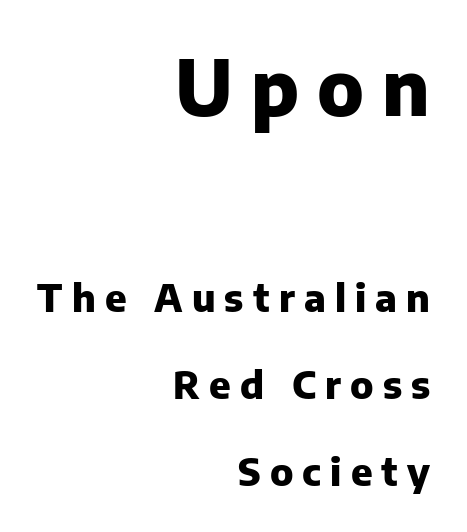
The image shows 76 px heavy sans-serif type, upright; set right-aligned, loose line spacing (2.29x), unusually wide letter spacing (+0.24 em), not underlined; the first (top) block is 2.0x larger; low stroke contrast and a medium x-height.
